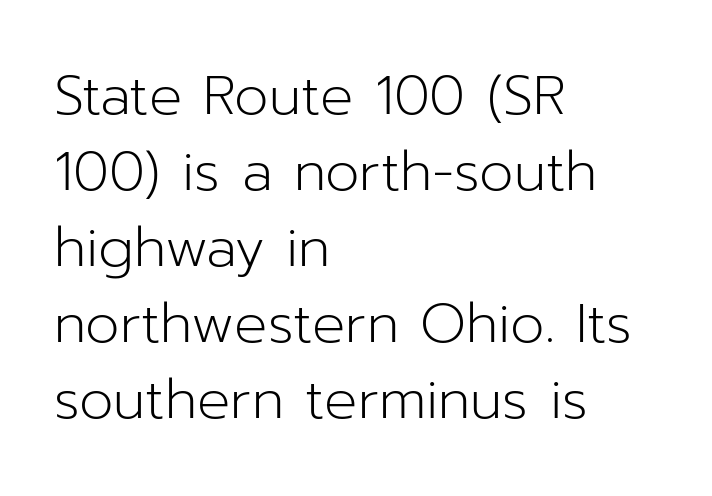
Q: Is the text bold? A: No.
Q: Is the text italic (slanted)? A: No, it is upright.
Q: Is the typeface a serif or a sans-serif typeface? A: Sans-serif.
Q: Is the text underlined? A: No.
Q: How is the paragraph aligned? A: Left-aligned.
Q: Is the spacing between letters normal or unusually wide? A: Normal.
Q: Is the spacing between lines tight, normal or loose? A: Normal.
Q: Width (condensed, normal, or wide)? A: Normal.
Q: Stroke contrast? A: Low.
Q: x-height? A: Medium.
Q: Monospaced? A: No.
